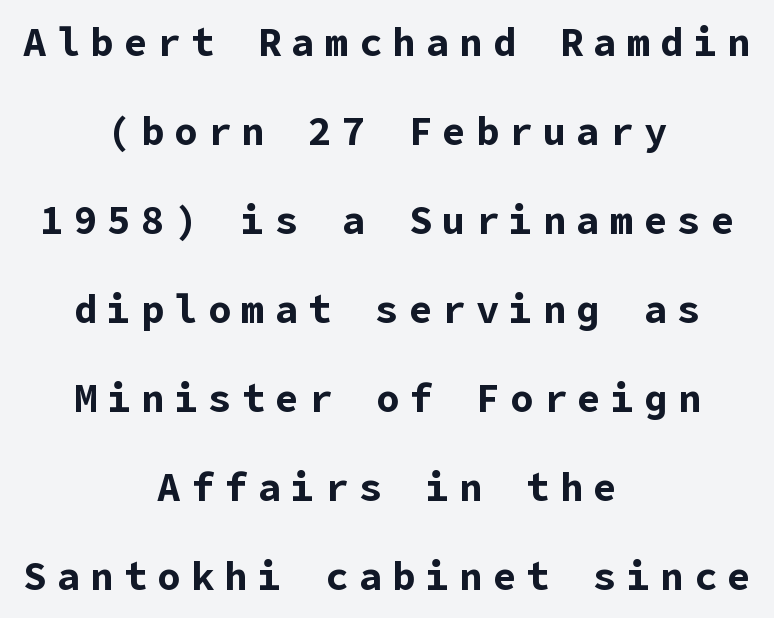
Q: Is the text bold? A: Yes.
Q: Is the text italic (slanted)? A: No, it is upright.
Q: Is the typeface a serif or a sans-serif typeface? A: Sans-serif.
Q: Is the text underlined? A: No.
Q: How is the paragraph aligned? A: Centered.
Q: Is the spacing between letters normal or unusually wide? A: Unusually wide.
Q: Is the spacing between lines tight, normal or loose? A: Loose.
Q: Width (condensed, normal, or wide)? A: Normal.
Q: Stroke contrast? A: Low.
Q: x-height? A: Medium.
